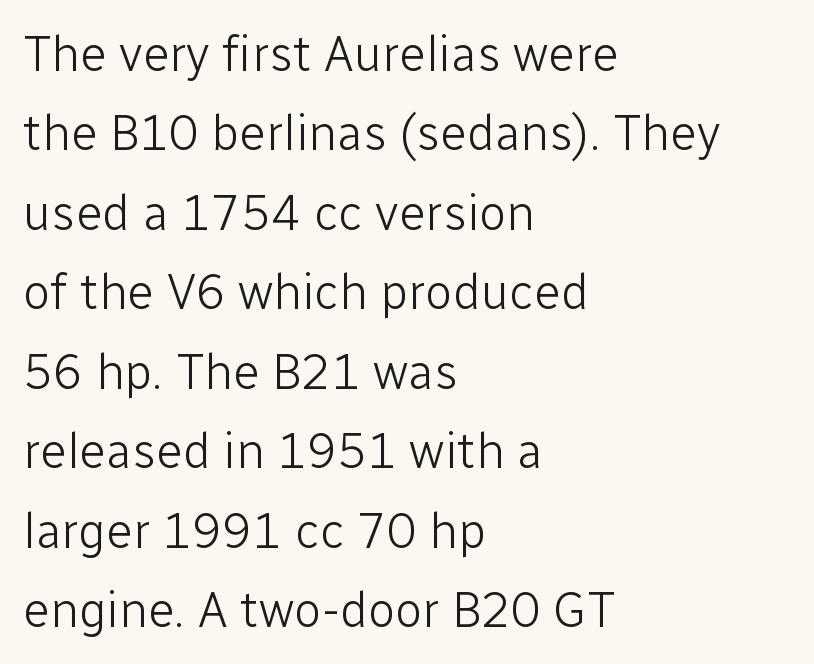
The image shows 50 px light sans-serif type, upright; set left-aligned, normal line spacing (1.59x), normal letter spacing, not underlined; low stroke contrast and a medium x-height.
